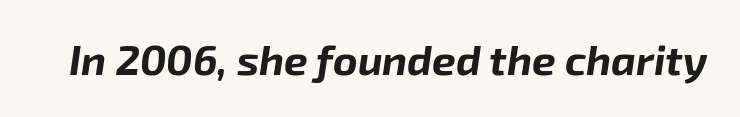
Q: Is the text bold? A: Yes.
Q: Is the text italic (slanted)? A: Yes, it leans right by about 8 degrees.
Q: Is the text underlined? A: No.
Q: Is the spacing between letters normal or unusually wide? A: Normal.
Q: Width (condensed, normal, or wide)? A: Normal.
Q: Stroke contrast? A: Low.
Q: x-height? A: Medium.
Q: Monospaced? A: No.
